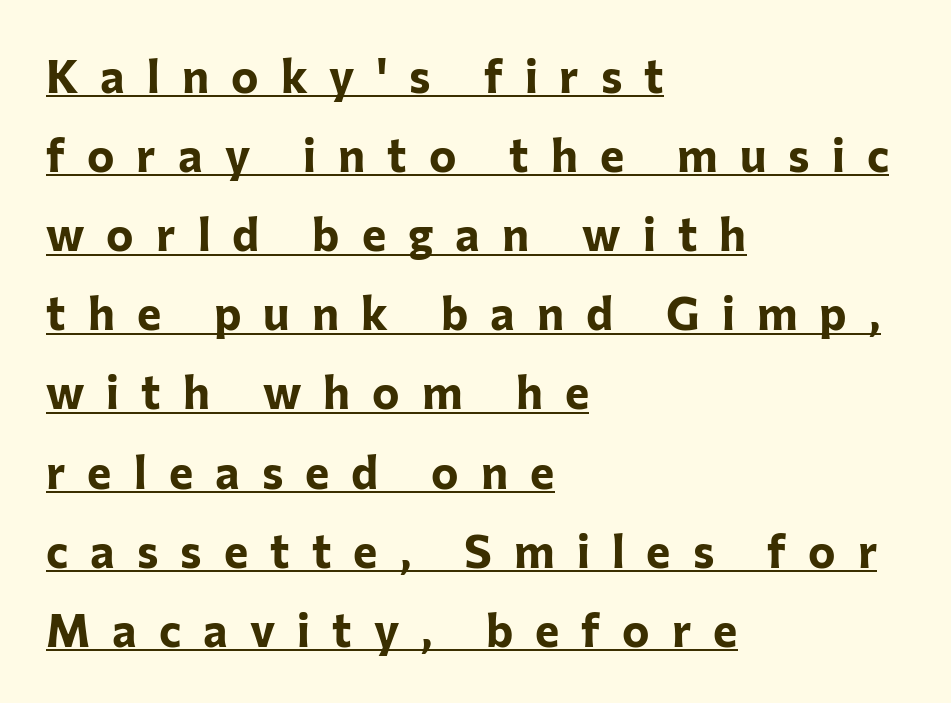
The image shows 46 px bold sans-serif type, upright; set left-aligned, line spacing 1.72x, unusually wide letter spacing (+0.48 em), underlined; low stroke contrast and a medium x-height.
